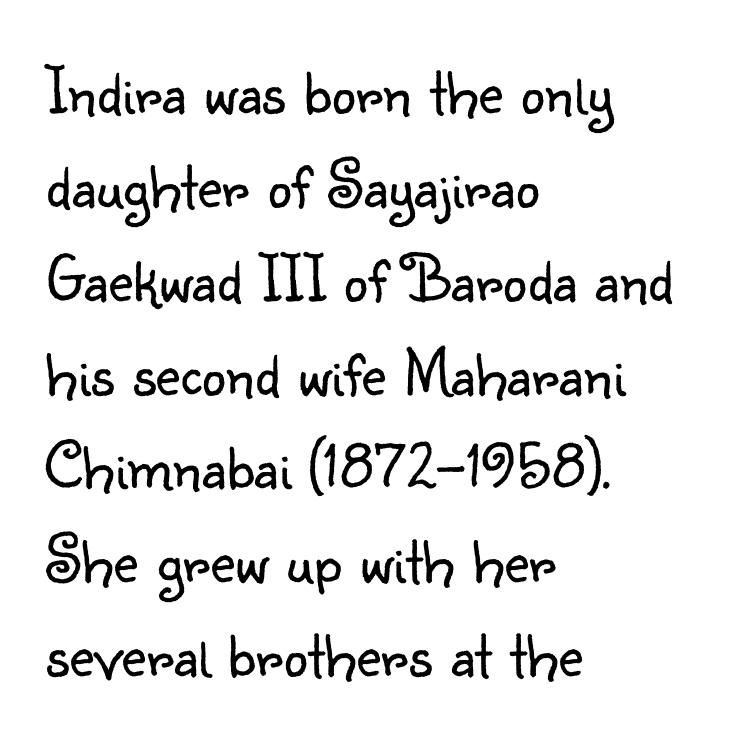
{"serif": "no", "italic": "no", "bold": "no", "weight": "light", "width": "normal", "stroke_contrast": "low", "x_height": "small", "monospaced": "no", "underline": "no", "align": "left", "line_spacing": "normal", "line_spacing_ratio": 1.38, "letter_spacing": "normal", "letter_spacing_em": 0.0, "glyph_px": 68}
